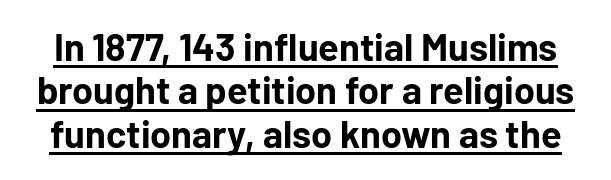
Heavy-handed strokes throughout: this text is bold. You can tell it's not italic because the verticals are truly vertical. Serifs: no, the terminals of the letterforms are clean. Vertical spacing — tight. Honestly, the underline is the first thing you notice here.
